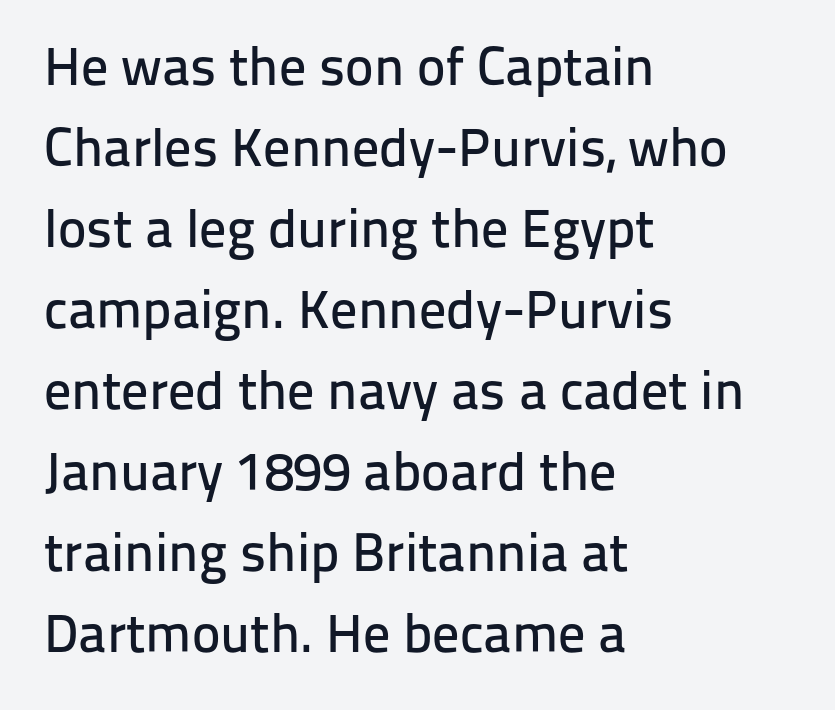
Q: Is the text italic (slanted)? A: No, it is upright.
Q: Is the typeface a serif or a sans-serif typeface? A: Sans-serif.
Q: Is the text underlined? A: No.
Q: How is the paragraph aligned? A: Left-aligned.
Q: Is the spacing between letters normal or unusually wide? A: Normal.
Q: Is the spacing between lines tight, normal or loose? A: Normal.
Q: Width (condensed, normal, or wide)? A: Normal.
Q: Stroke contrast? A: Low.
Q: x-height? A: Medium.
Q: Monospaced? A: No.
